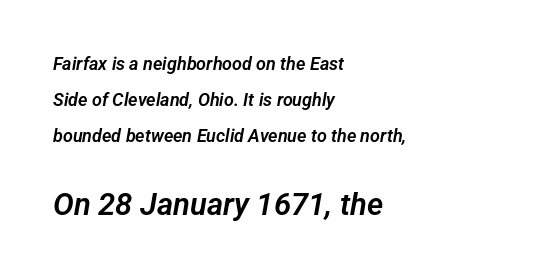
The image shows 31 px sans-serif type; set left-aligned, loose line spacing (2.0x), normal letter spacing, not underlined; the second (bottom) block is 1.72x larger; low stroke contrast and a medium x-height.
